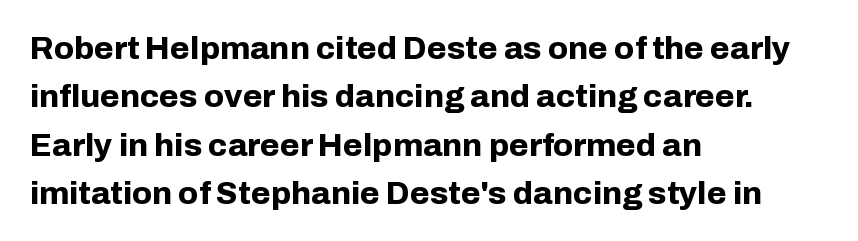
This sample keeps an unexceptional amount of space between lines. Nobody drew a line under any word here. The face used here is rendered with its standard letterfit. The font family rendered here belongs to the sans-serif group.
